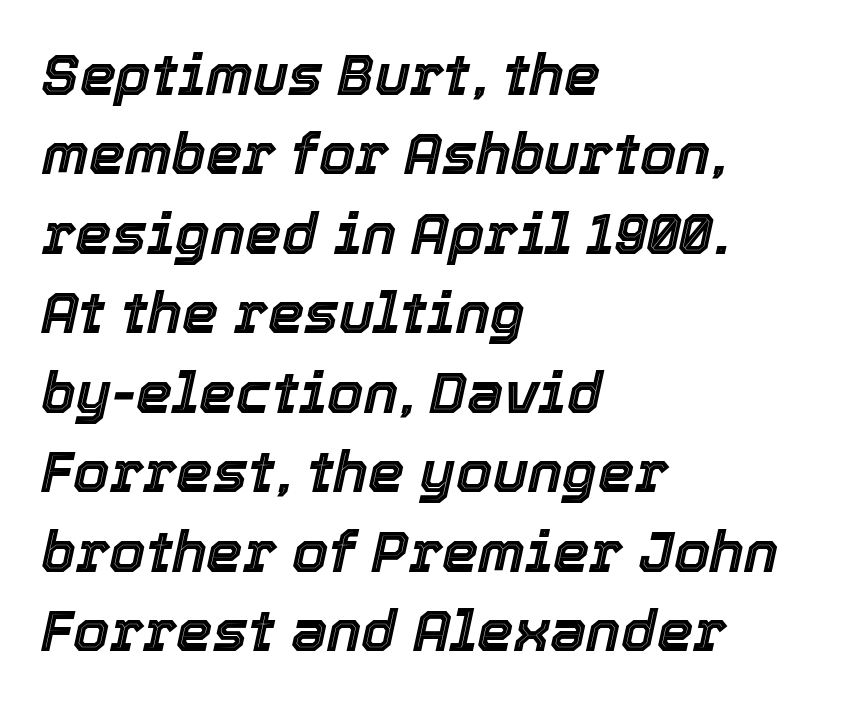
{"italic": "yes", "lean": "right", "slant_degrees": 12, "width": "normal", "x_height": "medium", "monospaced": "no", "underline": "no", "align": "left", "line_spacing": "normal", "line_spacing_ratio": 1.37, "letter_spacing": "normal", "letter_spacing_em": 0.0, "glyph_px": 58}
